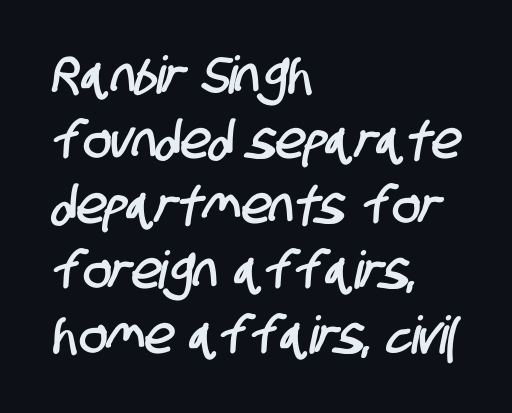
The lines in this sample share a left origin and differ only in where they stop. Note: no serifs on the glyphs. The letters sit at their default tracking, neither squeezed nor spread. Proportional: the letters do not fall into vertical columns. Anything drawn beneath the words? Only blank space.
